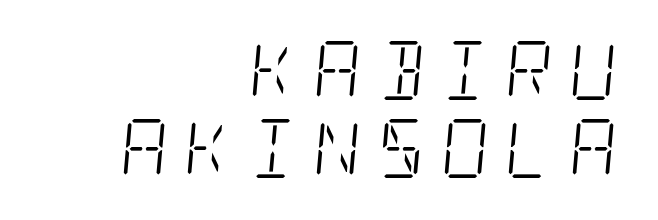
Q: Is the text bold? A: No.
Q: Is the text italic (slanted)? A: Yes, it leans right by about 5 degrees.
Q: Is the typeface a serif or a sans-serif typeface? A: Serif.
Q: Is the text underlined? A: No.
Q: How is the paragraph aligned? A: Right-aligned.
Q: Is the spacing between letters normal or unusually wide? A: Unusually wide.
Q: Is the spacing between lines tight, normal or loose? A: Normal.
Q: Width (condensed, normal, or wide)? A: Condensed.
Q: Stroke contrast? A: Low.
Q: x-height? A: Large.
